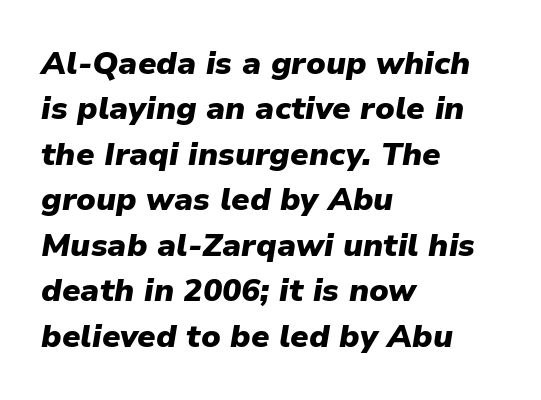
The image shows 32 px heavy type, italic (leaning right); set left-aligned, normal line spacing (1.42x), normal letter spacing, not underlined; low stroke contrast and a medium x-height.
